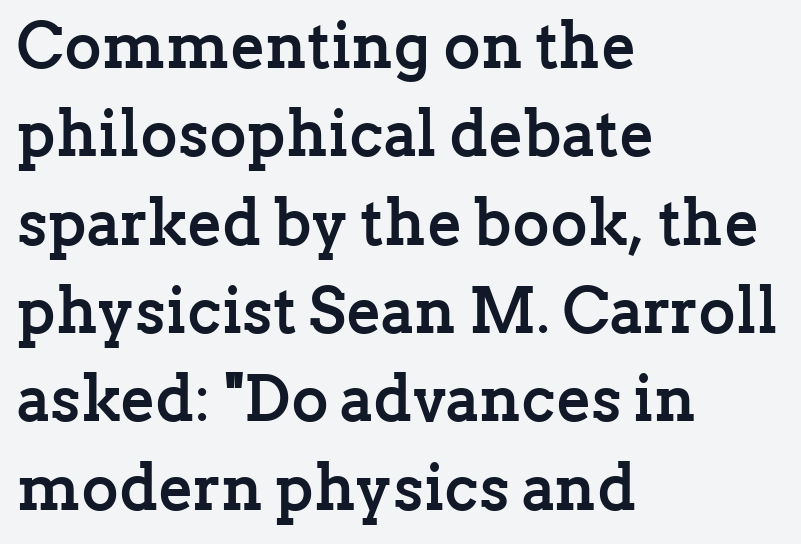
Q: Is the text bold? A: Yes.
Q: Is the text italic (slanted)? A: No, it is upright.
Q: Is the typeface a serif or a sans-serif typeface? A: Serif.
Q: Is the text underlined? A: No.
Q: How is the paragraph aligned? A: Left-aligned.
Q: Is the spacing between letters normal or unusually wide? A: Normal.
Q: Is the spacing between lines tight, normal or loose? A: Normal.
Q: Width (condensed, normal, or wide)? A: Normal.
Q: Stroke contrast? A: Low.
Q: x-height? A: Medium.
Q: Monospaced? A: No.
